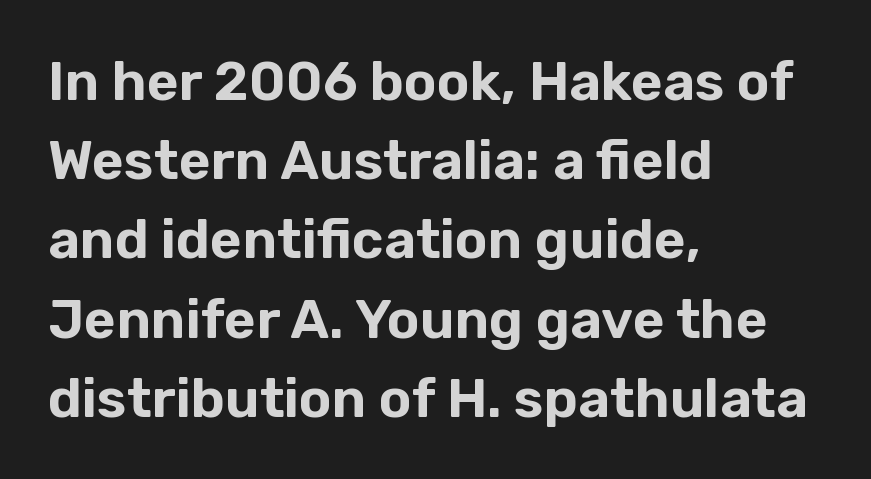
You could not count columns in this text — the font is proportionally spaced. A roman cut, with each character standing at attention. To sum up the face: it is a sans, with no serifs. The strip under each line holds only bare page. Students, observe: this is what conventionally led text looks like.
